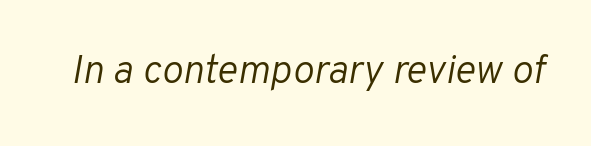
{"italic": "yes", "lean": "right", "slant_degrees": 10, "bold": "no", "weight": "light", "width": "normal", "stroke_contrast": "low", "x_height": "medium", "monospaced": "no", "underline": "no", "letter_spacing": "normal", "letter_spacing_em": 0.0, "glyph_px": 40}
